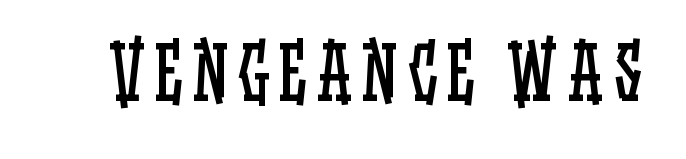
These glyphs show unthickened strokes, regular width or finer. It's the straight-up-and-down kind of type. Check the space under the baseline: it is left empty. Here the designer chose a conventional face with non-uniform glyph widths.
